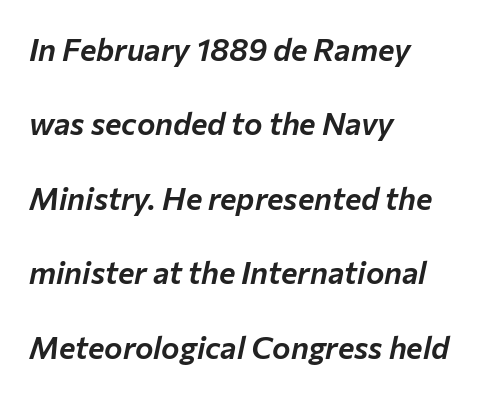
{"italic": "yes", "lean": "right", "slant_degrees": 12, "width": "normal", "stroke_contrast": "low", "x_height": "medium", "monospaced": "no", "underline": "no", "align": "left", "line_spacing": "loose", "line_spacing_ratio": 2.4, "letter_spacing": "normal", "letter_spacing_em": 0.0, "glyph_px": 31}
